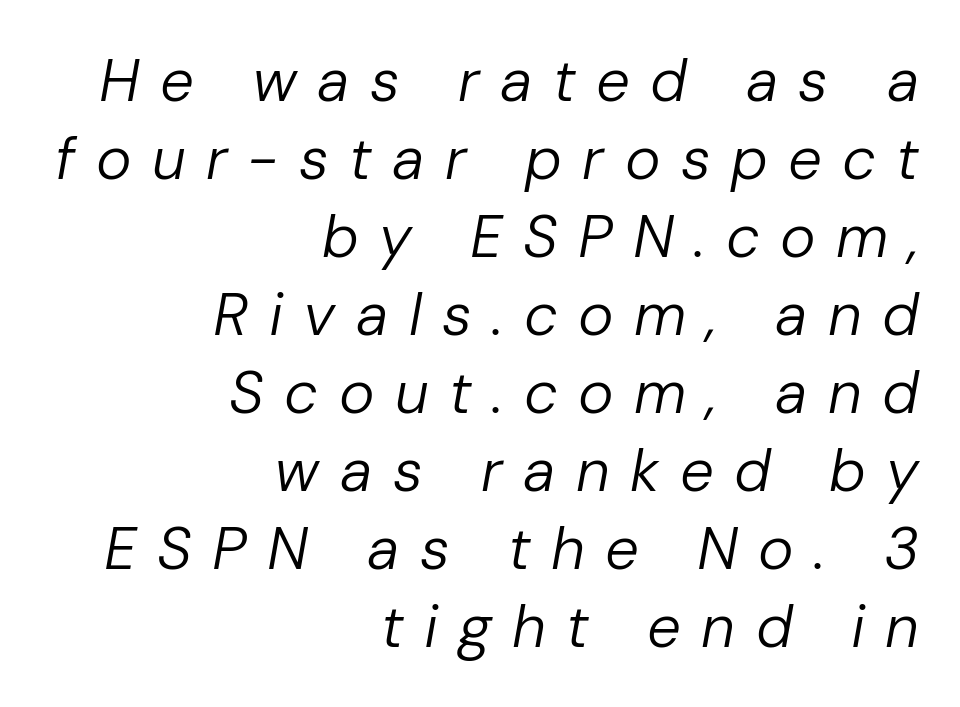
The image shows 60 px regular-weight type, italic (leaning right); set right-aligned, normal line spacing (1.3x), unusually wide letter spacing (+0.34 em), not underlined; low stroke contrast and a medium x-height.
